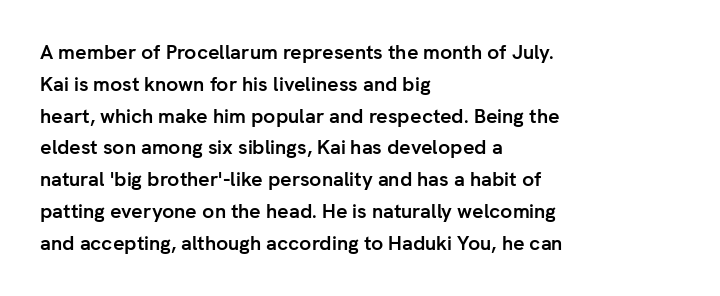
Upright lettering throughout. The foot of each line stays bare and open. Line spacing here is normal. The letters sit at their default tracking, neither squeezed nor spread. The setting favours the left margin, as ordinary paragraphs usually do. These words are printed bold, with thick strokes throughout.
